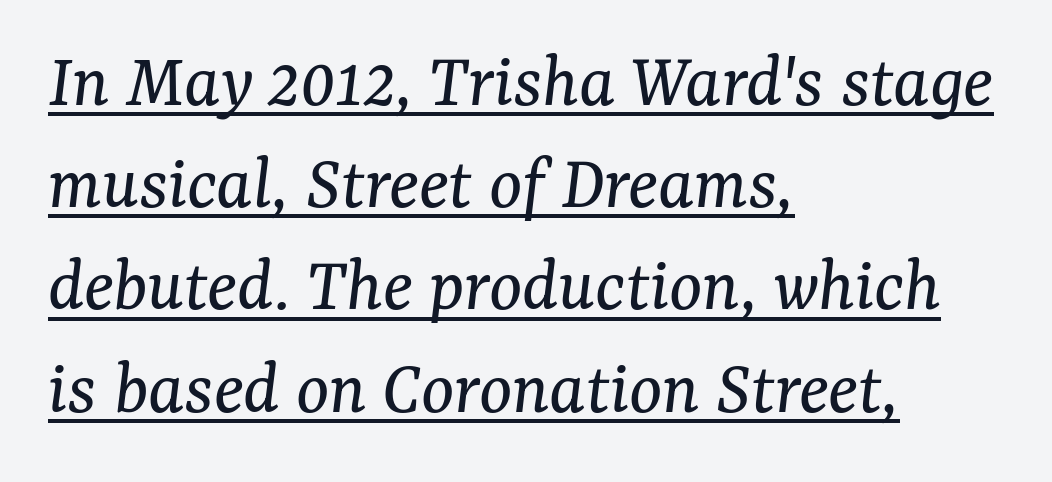
{"serif": "yes", "italic": "yes", "lean": "right", "slant_degrees": 7, "bold": "no", "weight": "regular", "width": "normal", "stroke_contrast": "medium", "x_height": "medium", "monospaced": "no", "underline": "yes", "align": "left", "line_spacing": "normal", "line_spacing_ratio": 1.31, "letter_spacing": "normal", "letter_spacing_em": 0.0, "glyph_px": 78}
